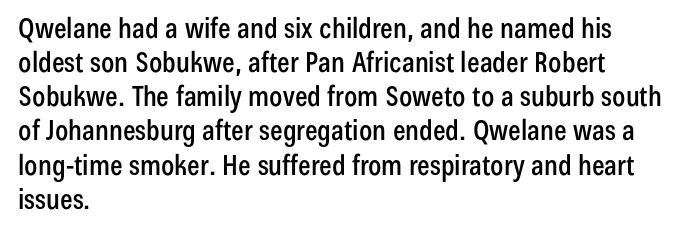
The face used here is proportionally spaced, like ordinary book or web type. Underline: absent. The gaps between neighbouring characters are ordinary and unremarkable. Compared with a centered layout, this one pins lines to the left instead. This sample uses an upright cut, with every glyph sitting square on the baseline. Are there feet on the stems? There aren't — it's a sans.
